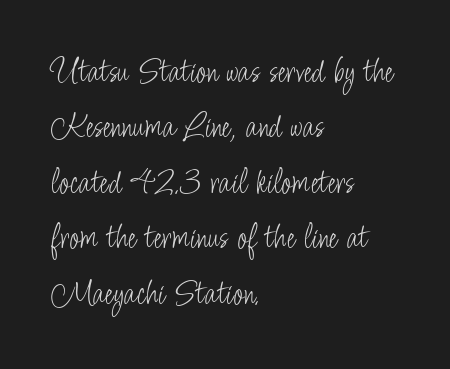
Q: Is the text bold? A: No.
Q: Is the text italic (slanted)? A: Yes.
Q: Is the typeface a serif or a sans-serif typeface? A: Sans-serif.
Q: Is the text underlined? A: No.
Q: How is the paragraph aligned? A: Left-aligned.
Q: Is the spacing between letters normal or unusually wide? A: Normal.
Q: Is the spacing between lines tight, normal or loose? A: Normal.
Q: Width (condensed, normal, or wide)? A: Condensed.
Q: Stroke contrast? A: Low.
Q: x-height? A: Small.
Q: Monospaced? A: No.
